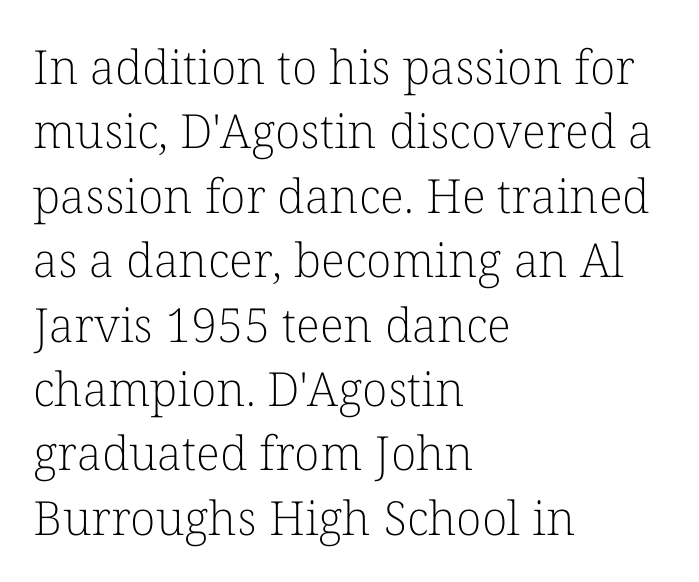
Q: Is the text bold? A: No.
Q: Is the text italic (slanted)? A: No, it is upright.
Q: Is the typeface a serif or a sans-serif typeface? A: Serif.
Q: Is the text underlined? A: No.
Q: How is the paragraph aligned? A: Left-aligned.
Q: Is the spacing between letters normal or unusually wide? A: Normal.
Q: Is the spacing between lines tight, normal or loose? A: Normal.
Q: Width (condensed, normal, or wide)? A: Normal.
Q: Stroke contrast? A: Low.
Q: x-height? A: Medium.
Q: Monospaced? A: No.
